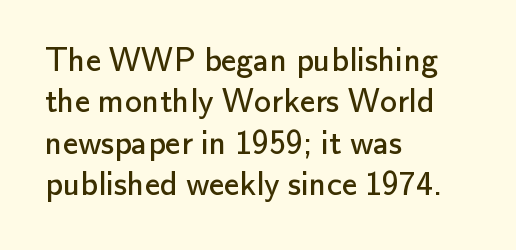
Nobody touched the tracking dial on this one. Each row of text sits above clean, open space. Looks like regular typesetting: each glyph gets only the width it needs. A typesetter would label this face a sans. Vertical stems look standard width or narrower in stroke. This is the regular roman posture of the typeface.
